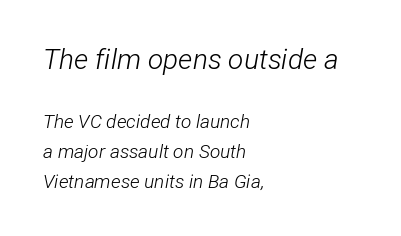
The image shows 28 px light, condensed type, italic (leaning right); set left-aligned, normal line spacing (1.58x), normal letter spacing, not underlined; the first (top) block is 1.47x larger; low stroke contrast and a medium x-height.
